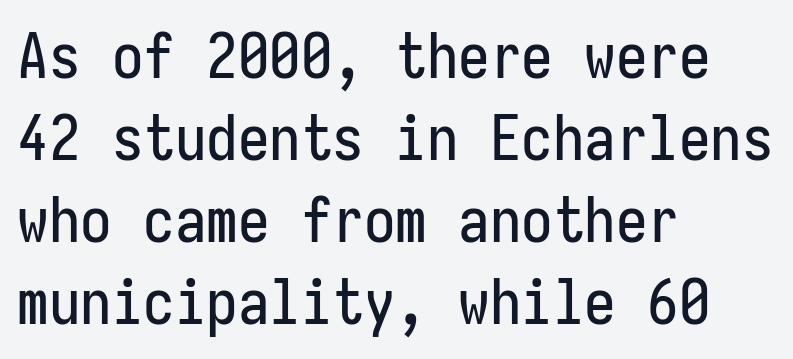
Q: Is the text italic (slanted)? A: No, it is upright.
Q: Is the typeface a serif or a sans-serif typeface? A: Sans-serif.
Q: Is the text underlined? A: No.
Q: How is the paragraph aligned? A: Left-aligned.
Q: Is the spacing between letters normal or unusually wide? A: Normal.
Q: Is the spacing between lines tight, normal or loose? A: Normal.
Q: Width (condensed, normal, or wide)? A: Condensed.
Q: Stroke contrast? A: Low.
Q: x-height? A: Medium.
Q: Monospaced? A: Yes.
